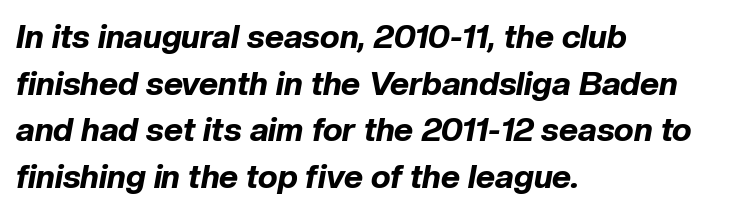
{"italic": "yes", "lean": "right", "slant_degrees": 10, "bold": "yes", "weight": "bold", "width": "normal", "stroke_contrast": "low", "x_height": "medium", "monospaced": "no", "underline": "no", "align": "left", "line_spacing": "normal", "line_spacing_ratio": 1.41, "letter_spacing": "normal", "letter_spacing_em": 0.0, "glyph_px": 33}
